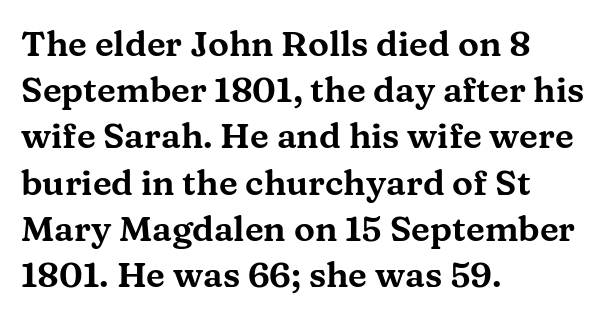
{"serif": "yes", "italic": "no", "width": "wide", "stroke_contrast": "medium", "x_height": "medium", "monospaced": "no", "underline": "no", "align": "left", "line_spacing": "normal", "line_spacing_ratio": 1.32, "letter_spacing": "normal", "letter_spacing_em": 0.0, "glyph_px": 35}
